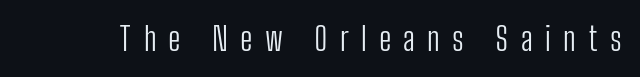
Q: Is the text bold? A: No.
Q: Is the text italic (slanted)? A: No, it is upright.
Q: Is the typeface a serif or a sans-serif typeface? A: Sans-serif.
Q: Is the text underlined? A: No.
Q: Is the spacing between letters normal or unusually wide? A: Unusually wide.
Q: Width (condensed, normal, or wide)? A: Condensed.
Q: Stroke contrast? A: Low.
Q: x-height? A: Medium.
Q: Monospaced? A: No.
